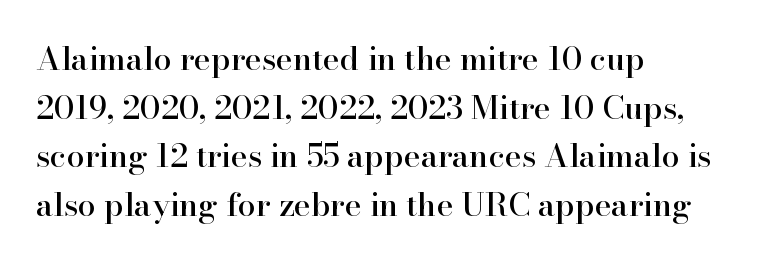
{"serif": "yes", "italic": "no", "width": "normal", "stroke_contrast": "high", "x_height": "small", "monospaced": "no", "underline": "no", "align": "left", "line_spacing": "normal", "line_spacing_ratio": 1.52, "letter_spacing": "normal", "letter_spacing_em": 0.0, "glyph_px": 32}
